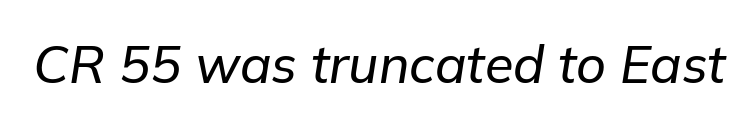
{"italic": "yes", "lean": "right", "slant_degrees": 9, "width": "normal", "stroke_contrast": "low", "x_height": "medium", "monospaced": "no", "underline": "no", "letter_spacing": "normal", "letter_spacing_em": 0.0, "glyph_px": 52}
